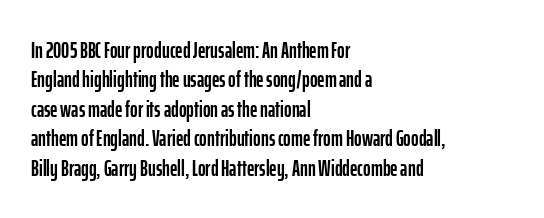
Q: Is the text italic (slanted)? A: No, it is upright.
Q: Is the text underlined? A: No.
Q: How is the paragraph aligned? A: Left-aligned.
Q: Is the spacing between letters normal or unusually wide? A: Normal.
Q: Is the spacing between lines tight, normal or loose? A: Normal.
